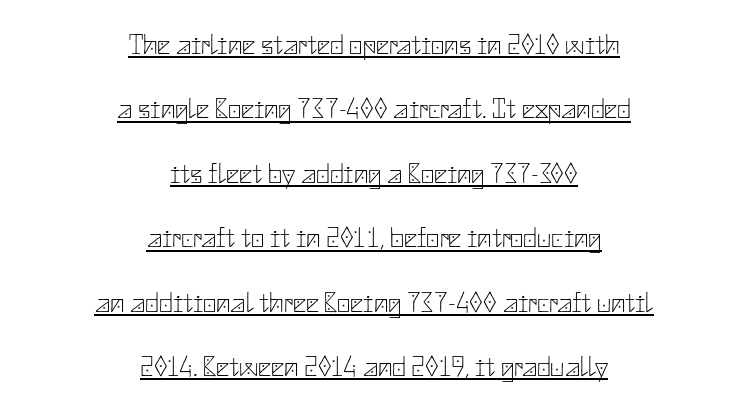
The image shows 29 px thin sans-serif type, upright; set centered, loose line spacing (2.22x), normal letter spacing, underlined; low stroke contrast and a small x-height.
